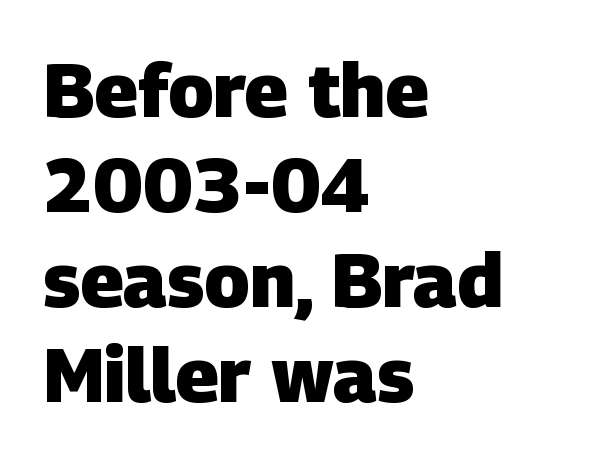
These lines keep a tight, regular rhythm from letter to letter. The typesetter chose a ragged-right arrangement here. Is the type bold? Yes — the strokes are clearly thick and heavy. The text was rendered using a sans face with plain stroke endings. Lines of text with bare space underneath.
